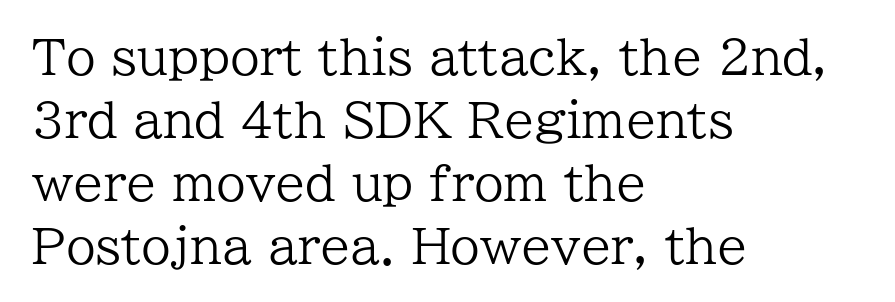
The glyphs in this specimen are seriffed. This sample has the flowing, uneven cadence of proportional lettering. The area under the type is left untouched. If you drew a ruler down the left edge, every line would touch it. Italic? Not at all — the glyphs are vertical.
